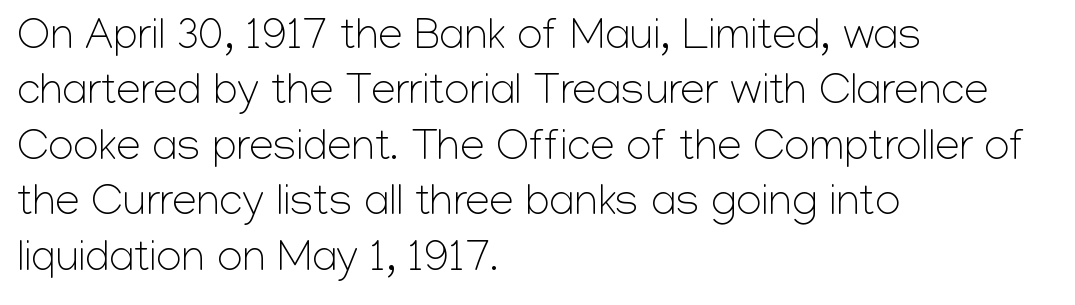
{"serif": "no", "italic": "no", "bold": "no", "weight": "light", "width": "normal", "stroke_contrast": "low", "x_height": "medium", "monospaced": "no", "underline": "no", "align": "left", "line_spacing": "normal", "line_spacing_ratio": 1.26, "letter_spacing": "normal", "letter_spacing_em": 0.0, "glyph_px": 44}
